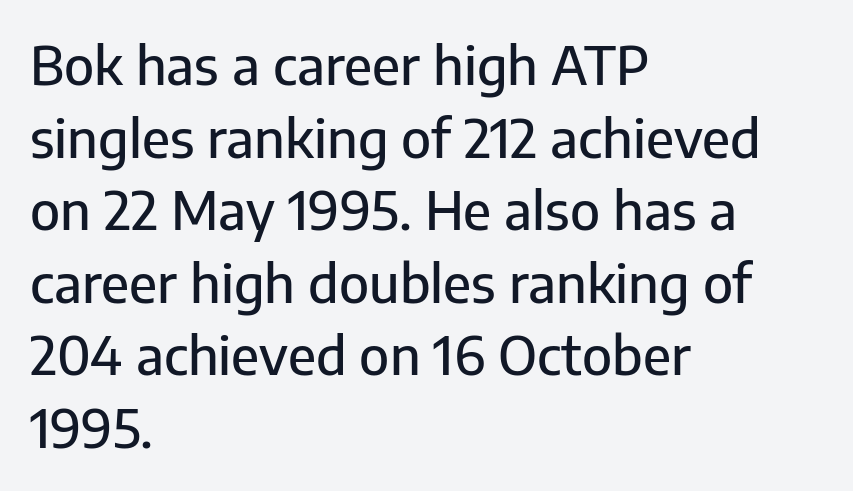
{"serif": "no", "italic": "no", "width": "normal", "stroke_contrast": "low", "x_height": "medium", "monospaced": "no", "underline": "no", "align": "left", "line_spacing": "normal", "line_spacing_ratio": 1.37, "letter_spacing": "normal", "letter_spacing_em": 0.0, "glyph_px": 53}
